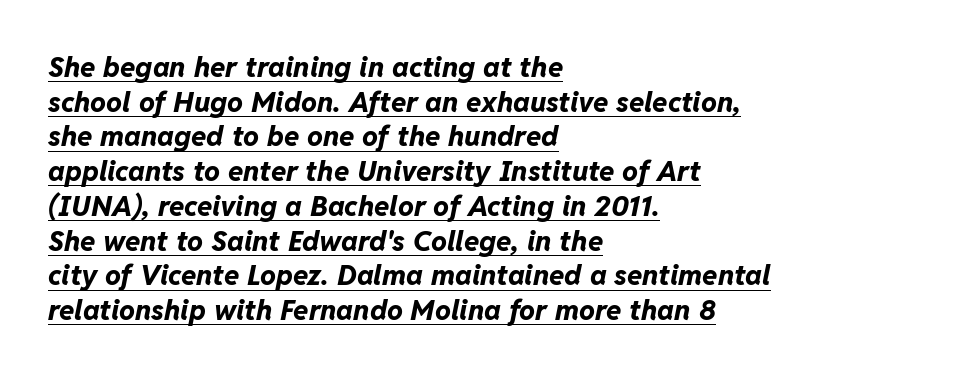
{"italic": "yes", "lean": "right", "slant_degrees": 11, "bold": "yes", "weight": "bold", "width": "normal", "stroke_contrast": "low", "x_height": "medium", "monospaced": "no", "underline": "yes", "align": "left", "line_spacing_ratio": 1.24, "letter_spacing": "normal", "letter_spacing_em": 0.0, "glyph_px": 28}
